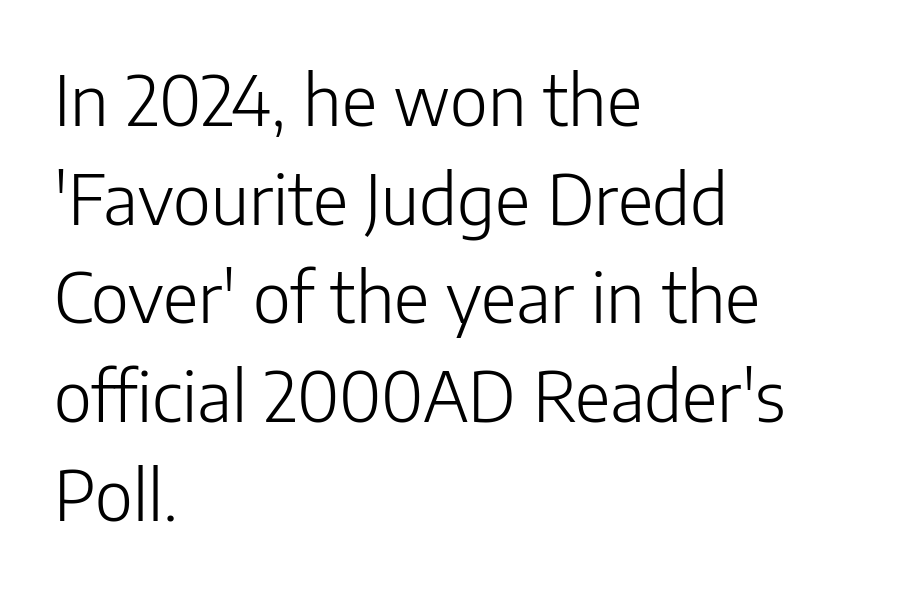
Q: Is the text bold? A: No.
Q: Is the text italic (slanted)? A: No, it is upright.
Q: Is the typeface a serif or a sans-serif typeface? A: Sans-serif.
Q: Is the text underlined? A: No.
Q: How is the paragraph aligned? A: Left-aligned.
Q: Is the spacing between letters normal or unusually wide? A: Normal.
Q: Is the spacing between lines tight, normal or loose? A: Normal.
Q: Width (condensed, normal, or wide)? A: Normal.
Q: Stroke contrast? A: Low.
Q: x-height? A: Medium.
Q: Monospaced? A: No.
